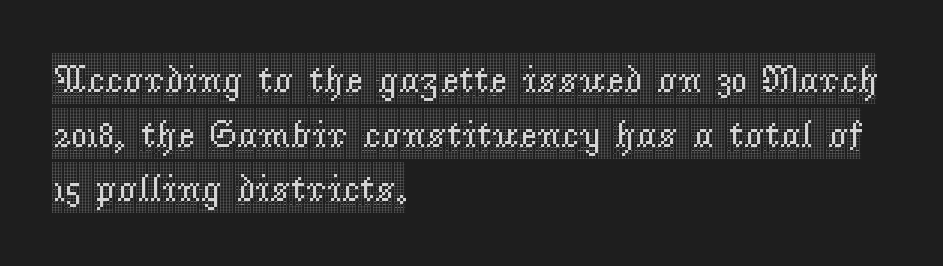
{"serif": "yes", "italic": "no", "width": "condensed", "x_height": "large", "monospaced": "no", "underline": "no", "align": "left", "line_spacing": "normal", "line_spacing_ratio": 1.4, "letter_spacing": "normal", "letter_spacing_em": 0.0, "glyph_px": 39}
